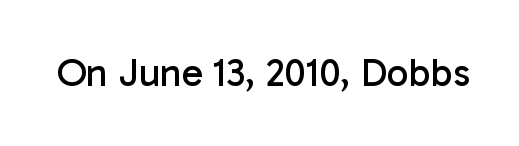
The image shows 39 px regular-weight sans-serif type, upright; set normal letter spacing, not underlined; low stroke contrast and a medium x-height.
